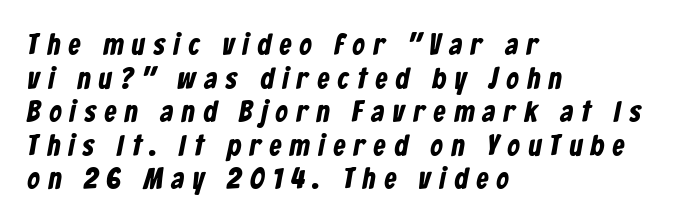
{"serif": "no", "bold": "yes", "weight": "bold", "width": "condensed", "stroke_contrast": "low", "x_height": "medium", "monospaced": "no", "underline": "no", "align": "left", "line_spacing": "tight", "line_spacing_ratio": 1.12, "letter_spacing": "wide", "letter_spacing_em": 0.29, "glyph_px": 30}
